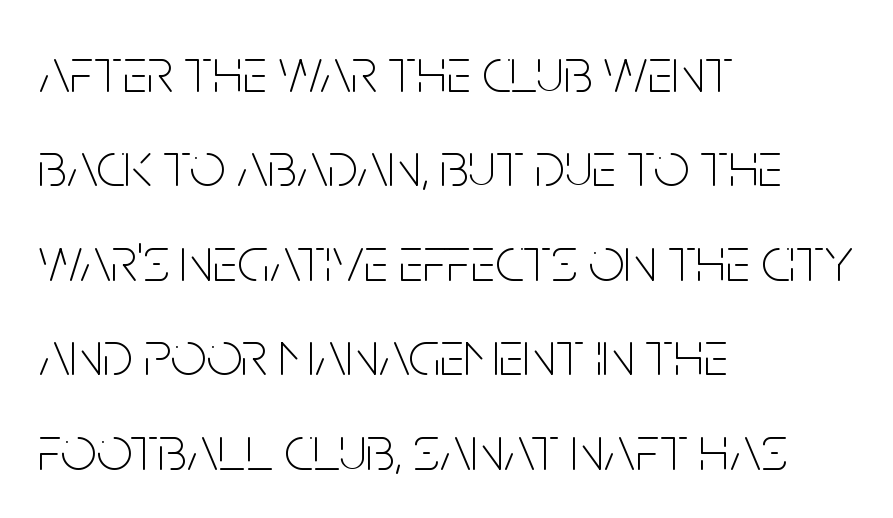
The image shows 63 px thin, condensed sans-serif type, upright; set left-aligned, normal line spacing (1.5x), normal letter spacing, not underlined; low stroke contrast and a large x-height.
